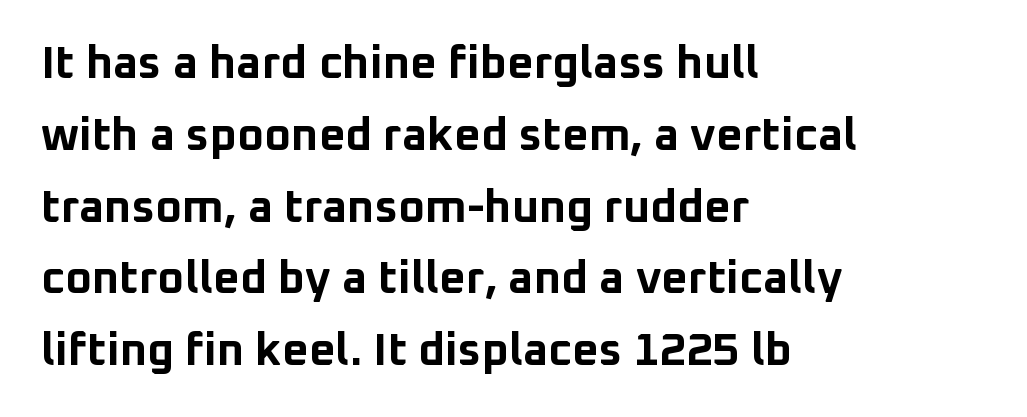
{"serif": "no", "italic": "no", "bold": "yes", "weight": "bold", "width": "normal", "stroke_contrast": "low", "x_height": "medium", "monospaced": "no", "underline": "no", "align": "left", "line_spacing": "normal", "line_spacing_ratio": 1.56, "letter_spacing": "normal", "letter_spacing_em": 0.0, "glyph_px": 46}
